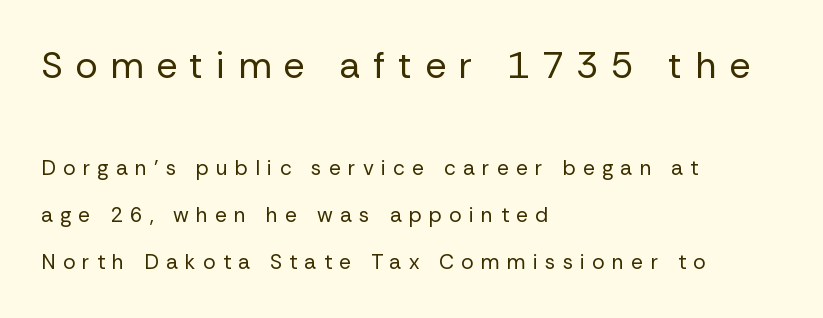
{"serif": "no", "italic": "no", "bold": "no", "weight": "regular", "width": "normal", "stroke_contrast": "low", "x_height": "medium", "monospaced": "no", "underline": "no", "align": "left", "line_spacing": "loose", "line_spacing_ratio": 2.25, "letter_spacing": "wide", "letter_spacing_em": 0.34, "larger_block": "first", "size_ratio": 1.76, "glyph_px": 37}
